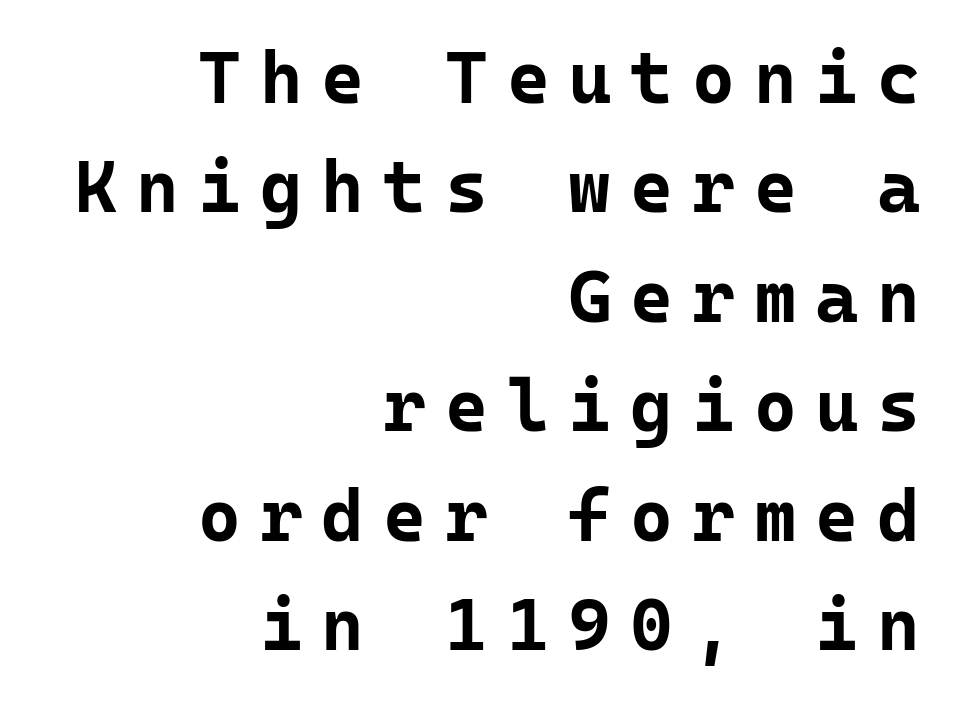
Q: Is the text bold? A: Yes.
Q: Is the text italic (slanted)? A: No, it is upright.
Q: Is the typeface a serif or a sans-serif typeface? A: Sans-serif.
Q: Is the text underlined? A: No.
Q: How is the paragraph aligned? A: Right-aligned.
Q: Is the spacing between letters normal or unusually wide? A: Unusually wide.
Q: Is the spacing between lines tight, normal or loose? A: Normal.
Q: Width (condensed, normal, or wide)? A: Normal.
Q: Stroke contrast? A: Low.
Q: x-height? A: Medium.
Q: Monospaced? A: Yes.
